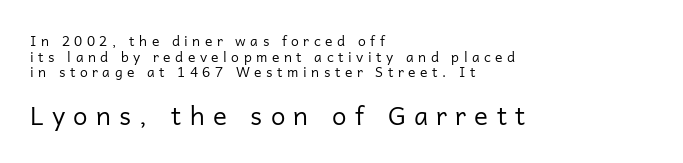
{"italic": "no", "bold": "no", "underline": "no", "align": "left", "line_spacing": "tight", "line_spacing_ratio": 1.11, "letter_spacing": "wide", "letter_spacing_em": 0.32, "larger_block": "second", "size_ratio": 1.86, "glyph_px": 26}
